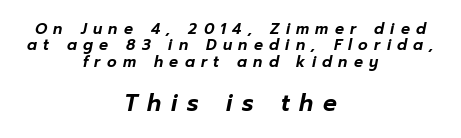
{"italic": "yes", "lean": "right", "slant_degrees": 12, "underline": "no", "align": "center", "line_spacing": "tight", "line_spacing_ratio": 1.1, "letter_spacing": "wide", "letter_spacing_em": 0.42, "larger_block": "second", "size_ratio": 1.53, "glyph_px": 23}
